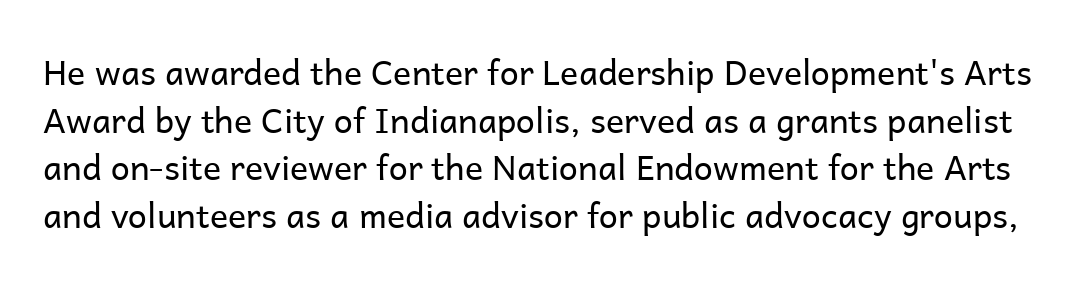
The image shows 34 px regular-weight sans-serif type, upright; set normal line spacing (1.4x), normal letter spacing, not underlined; low stroke contrast and a medium x-height.
